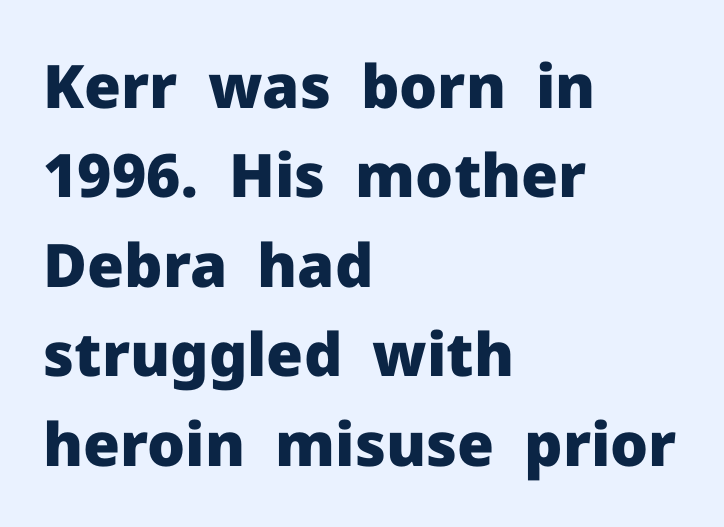
{"serif": "no", "italic": "no", "bold": "yes", "weight": "heavy", "width": "normal", "stroke_contrast": "low", "x_height": "medium", "monospaced": "no", "underline": "no", "align": "left", "line_spacing": "normal", "line_spacing_ratio": 1.49, "letter_spacing": "normal", "letter_spacing_em": 0.0, "glyph_px": 60}
